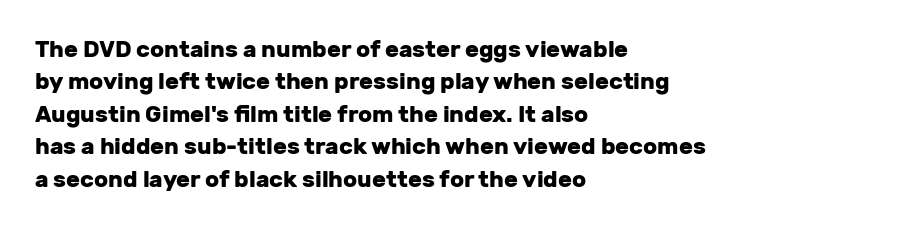
The image shows 23 px bold type, upright; set left-aligned, normal line spacing (1.41x), normal letter spacing, not underlined.
